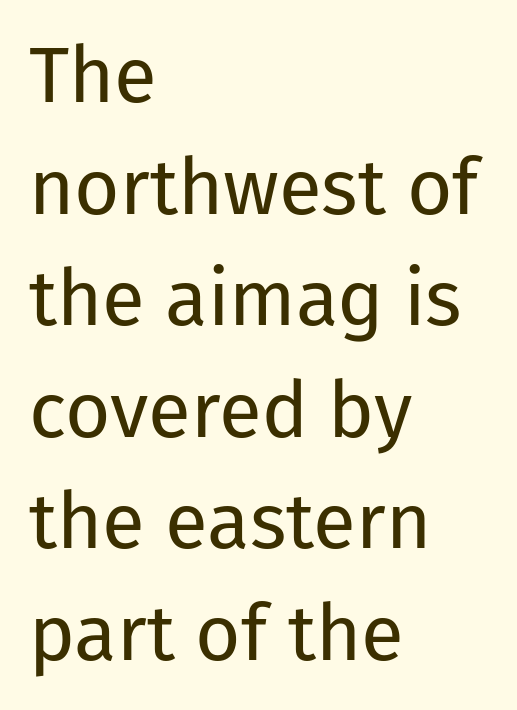
Q: Is the text bold? A: No.
Q: Is the text italic (slanted)? A: No, it is upright.
Q: Is the typeface a serif or a sans-serif typeface? A: Sans-serif.
Q: Is the text underlined? A: No.
Q: How is the paragraph aligned? A: Left-aligned.
Q: Is the spacing between letters normal or unusually wide? A: Normal.
Q: Is the spacing between lines tight, normal or loose? A: Normal.
Q: Width (condensed, normal, or wide)? A: Normal.
Q: Stroke contrast? A: Low.
Q: x-height? A: Medium.
Q: Monospaced? A: No.
